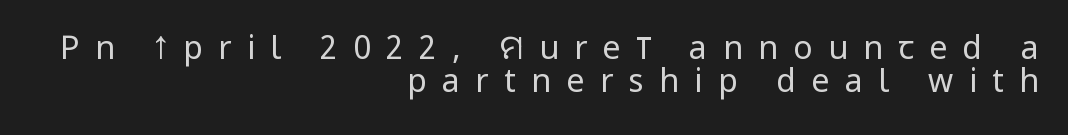
Loose tracking; the words dissolve into strings of separated letters. The letters look calm and open, with moderate or lighter stems. Each row of text sits above clean, open space. A flush-right, rag-left setting is used for this passage. Each letter keeps its own natural width here, so spacing adapts to shape. These lines huddle together more closely than default settings would place them.
